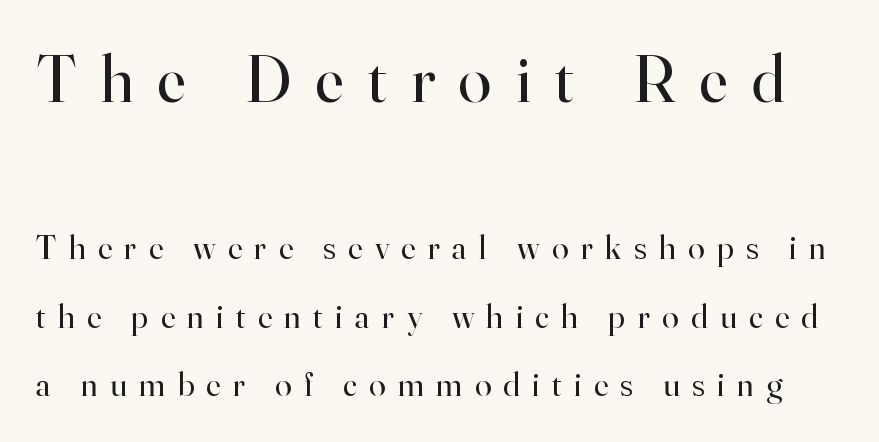
Typesetter's note — upper block bumped up in size, lower block left smaller. Vertically, the passage feels expansive, rows floating well apart. Glance below the letters and you will spot only blank space. Posture: straight, roman, zero tilt.
